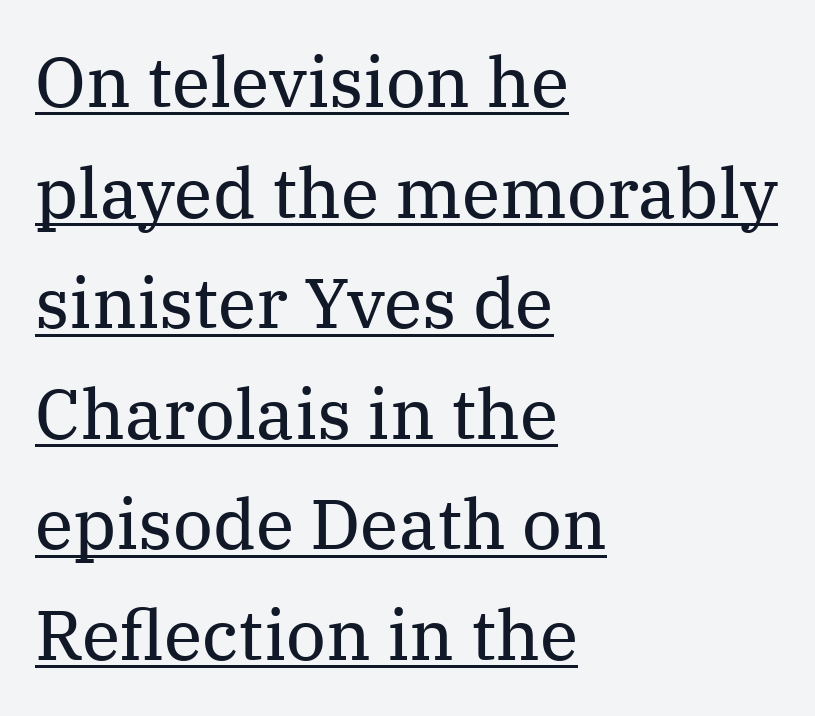
These lines sit exactly where default settings would place them. Classification — serif. Caption: lettering with a line underneath. Character widths vary here, with narrow letters taking less room than wide ones. The horizontal fit of the characters is conventional and even. No heavy texture on the line: the type isn't bold.
